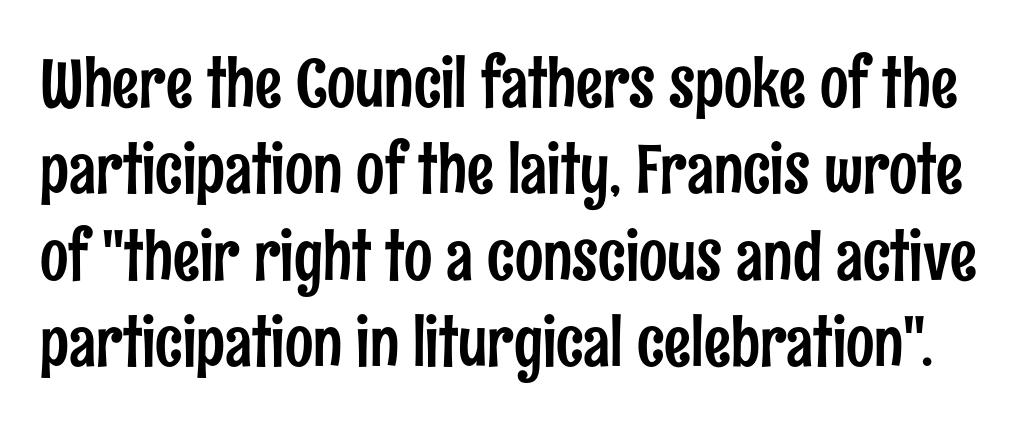
Does the lettering tilt? It doesn't — this is upright. Each row of text sits above clean, open space. Here the designer chose a conventional face with non-uniform glyph widths. The passage shown has conventional tracking throughout. Nothing sits at the stroke ends, so this counts as sans-serif. A typesetter would call this leading conventional body-copy spacing.
